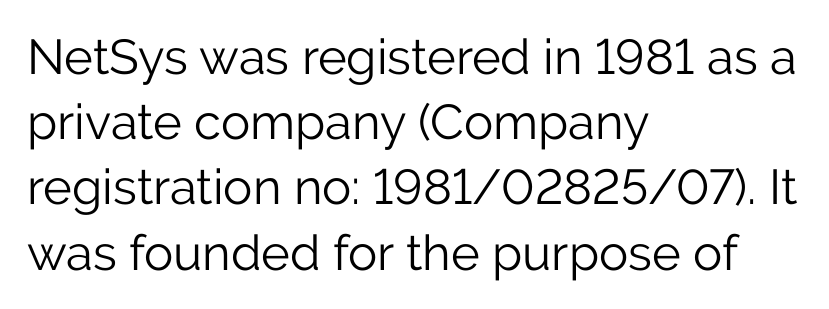
The gaps between neighbouring characters are ordinary and unremarkable. Students, observe: this is what conventionally led text looks like. You could not count columns in this text — the font is proportionally spaced. The font family rendered here belongs to the sans-serif group. Line beginnings align vertically; line endings do not.
